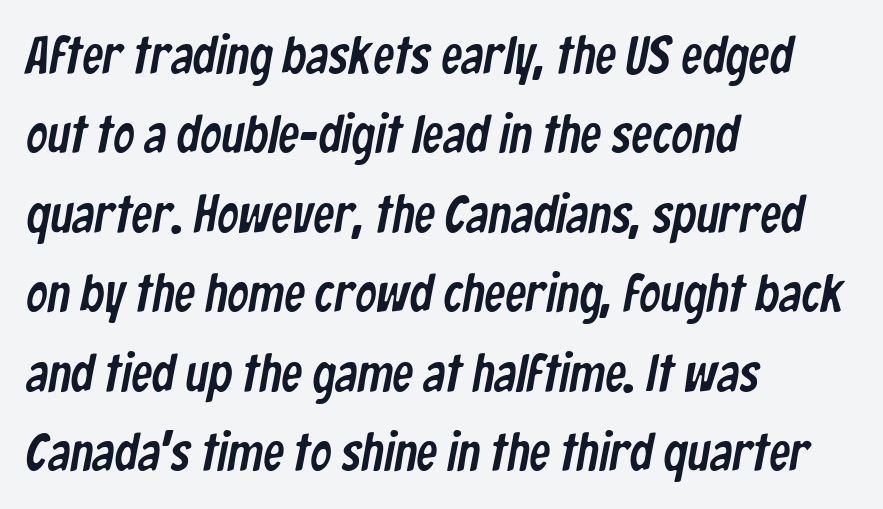
{"serif": "no", "width": "condensed", "stroke_contrast": "low", "x_height": "medium", "monospaced": "no", "underline": "no", "align": "left", "line_spacing": "normal", "line_spacing_ratio": 1.5, "letter_spacing": "normal", "letter_spacing_em": 0.0, "glyph_px": 53}
